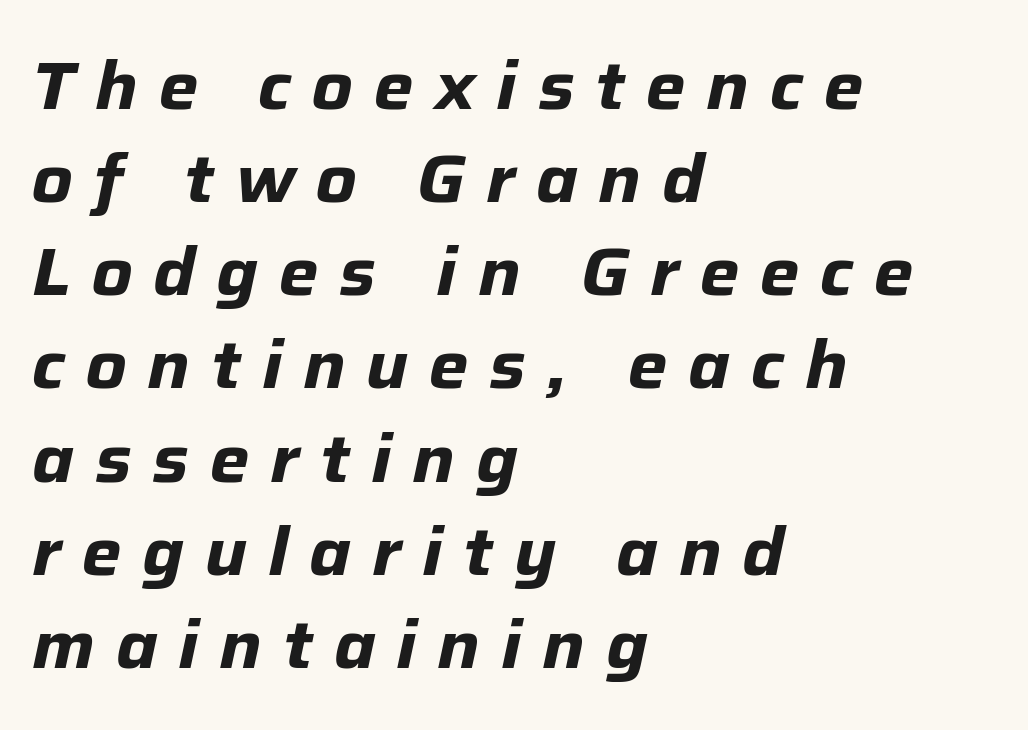
{"italic": "yes", "lean": "right", "slant_degrees": 12, "bold": "yes", "weight": "bold", "width": "normal", "stroke_contrast": "low", "x_height": "medium", "monospaced": "no", "underline": "no", "align": "left", "line_spacing": "normal", "line_spacing_ratio": 1.39, "letter_spacing": "wide", "letter_spacing_em": 0.31, "glyph_px": 67}
